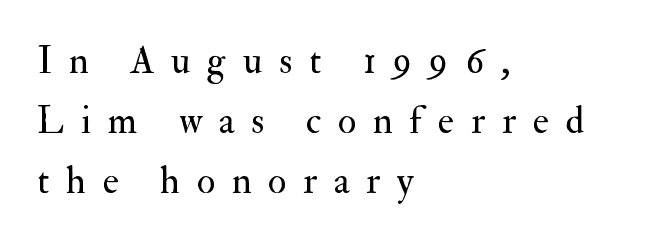
Q: Is the text bold? A: No.
Q: Is the text italic (slanted)? A: No, it is upright.
Q: Is the typeface a serif or a sans-serif typeface? A: Serif.
Q: Is the text underlined? A: No.
Q: How is the paragraph aligned? A: Left-aligned.
Q: Is the spacing between letters normal or unusually wide? A: Unusually wide.
Q: Is the spacing between lines tight, normal or loose? A: Normal.
Q: Width (condensed, normal, or wide)? A: Normal.
Q: Stroke contrast? A: Medium.
Q: x-height? A: Small.
Q: Monospaced? A: No.
